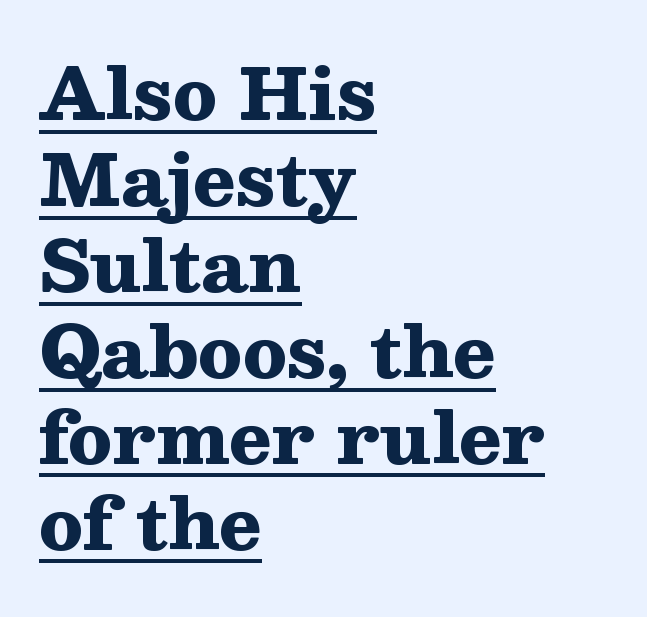
{"serif": "yes", "italic": "no", "bold": "yes", "weight": "heavy", "width": "wide", "stroke_contrast": "medium", "x_height": "medium", "monospaced": "no", "underline": "yes", "align": "left", "line_spacing_ratio": 1.21, "letter_spacing": "normal", "letter_spacing_em": 0.0, "glyph_px": 71}
